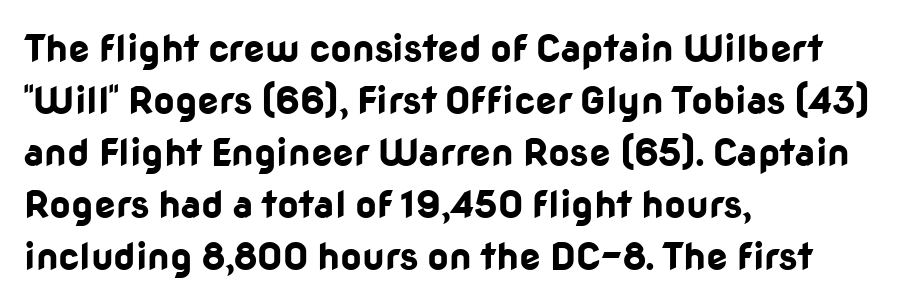
All the whitespace from short lines collects on the right. Quick note: not italic, upright. Chunky letters — that's bold for sure. Spacing verdict: proportional, widths tailored to each character. The block of text has a typical density, with ordinary space between rows. Serif or sans? Sans — the stroke terminals are bare.
